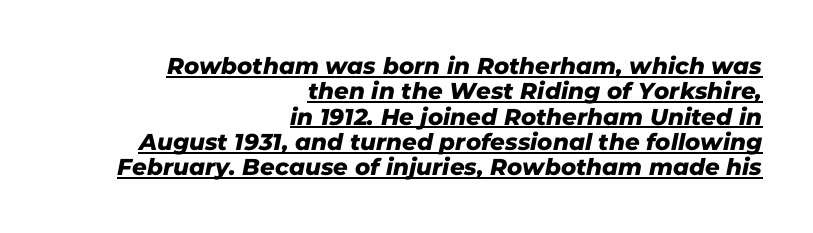
The image shows 23 px text type; set right-aligned, tight line spacing (1.1x), normal letter spacing, underlined.
